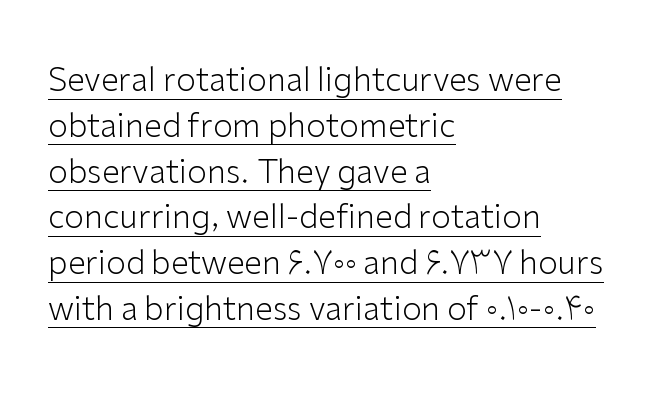
Is there any slant? The stems are plumb. The typeface has the unassuming heft of standard copy or less. A rule runs beneath these lines of type. Here the glyphs are tracked normally, forming tight word shapes. Each letter keeps its own natural width here, so spacing adapts to shape.
